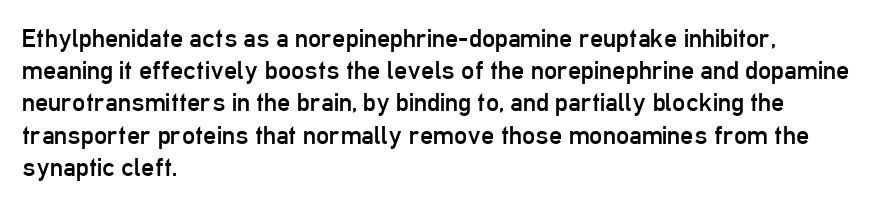
Q: Is the text bold? A: No.
Q: Is the text italic (slanted)? A: No, it is upright.
Q: Is the text underlined? A: No.
Q: How is the paragraph aligned? A: Left-aligned.
Q: Is the spacing between letters normal or unusually wide? A: Normal.
